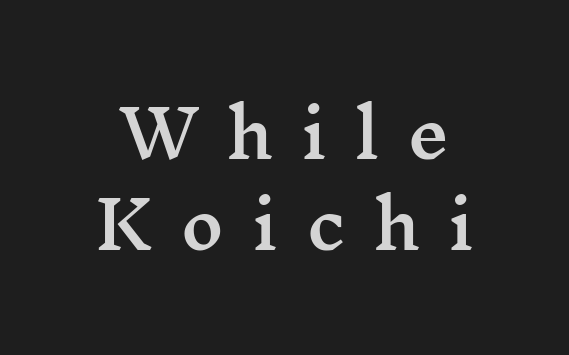
{"serif": "yes", "italic": "no", "width": "wide", "stroke_contrast": "medium", "x_height": "medium", "monospaced": "no", "underline": "no", "align": "center", "line_spacing": "normal", "line_spacing_ratio": 1.38, "letter_spacing": "wide", "letter_spacing_em": 0.42, "glyph_px": 66}
